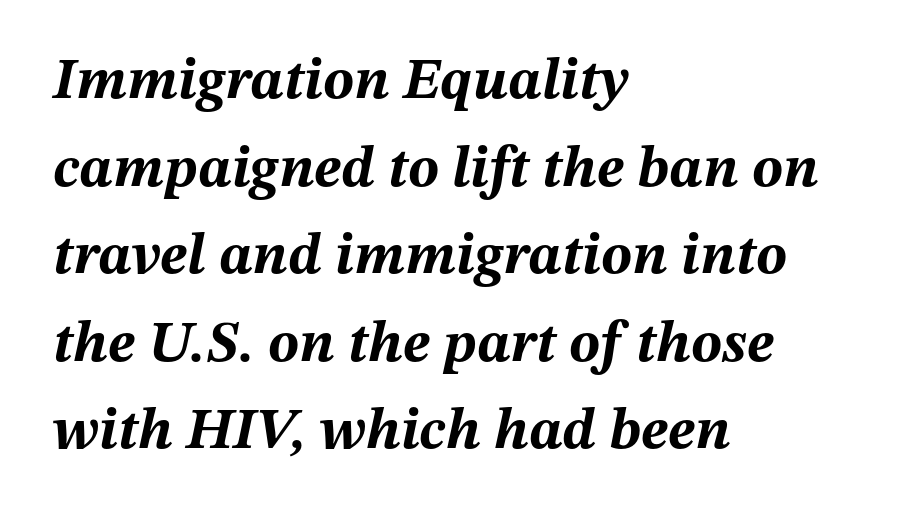
{"italic": "yes", "lean": "right", "slant_degrees": 12, "bold": "yes", "weight": "bold", "width": "normal", "stroke_contrast": "medium", "x_height": "medium", "monospaced": "no", "underline": "no", "align": "left", "line_spacing": "normal", "line_spacing_ratio": 1.51, "letter_spacing": "normal", "letter_spacing_em": 0.0, "glyph_px": 58}
